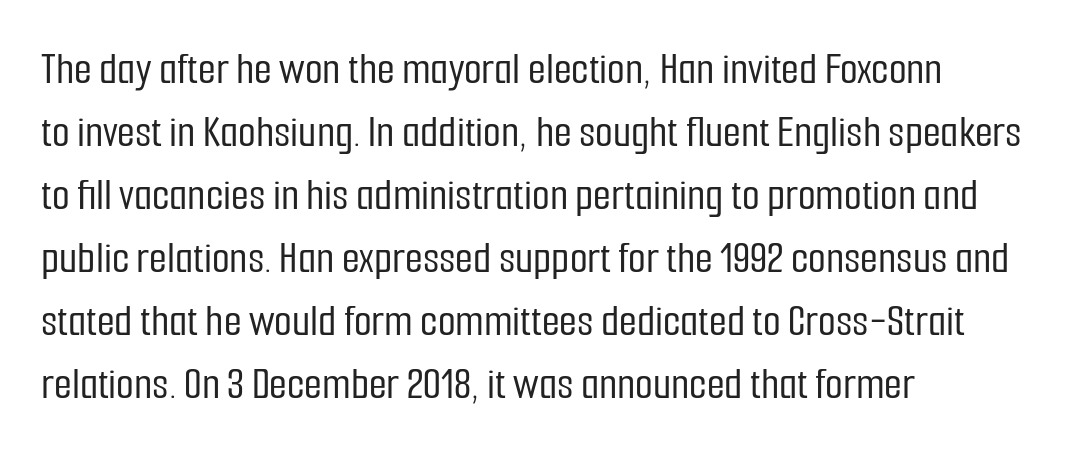
Q: Is the text italic (slanted)? A: No, it is upright.
Q: Is the typeface a serif or a sans-serif typeface? A: Sans-serif.
Q: Is the text underlined? A: No.
Q: How is the paragraph aligned? A: Left-aligned.
Q: Is the spacing between letters normal or unusually wide? A: Normal.
Q: Is the spacing between lines tight, normal or loose? A: Normal.
Q: Width (condensed, normal, or wide)? A: Condensed.
Q: Stroke contrast? A: Low.
Q: x-height? A: Medium.
Q: Monospaced? A: No.
